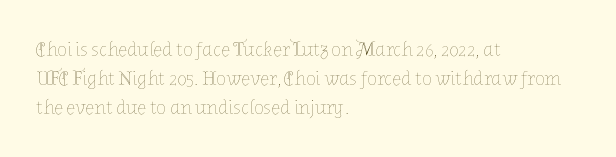
Vertical strokes here are truly vertical. The typesetting does not lean heavy: it is not bold. These lines keep a tight, regular rhythm from letter to letter. Anything drawn beneath the words? Only blank space. The designer left line spacing at the default. Caption: multi-line text, flush left, ragged right.
